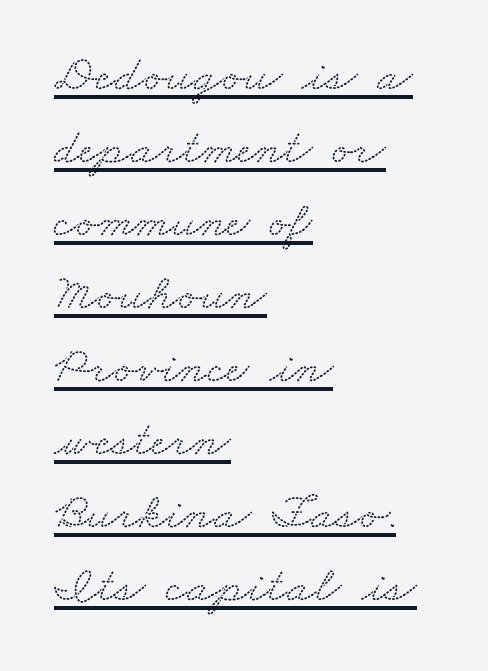
Q: Is the typeface a serif or a sans-serif typeface? A: Serif.
Q: Is the text underlined? A: Yes.
Q: How is the paragraph aligned? A: Left-aligned.
Q: Is the spacing between letters normal or unusually wide? A: Normal.
Q: Is the spacing between lines tight, normal or loose? A: Normal.
Q: Width (condensed, normal, or wide)? A: Wide.
Q: Stroke contrast? A: Low.
Q: x-height? A: Small.
Q: Monospaced? A: No.
